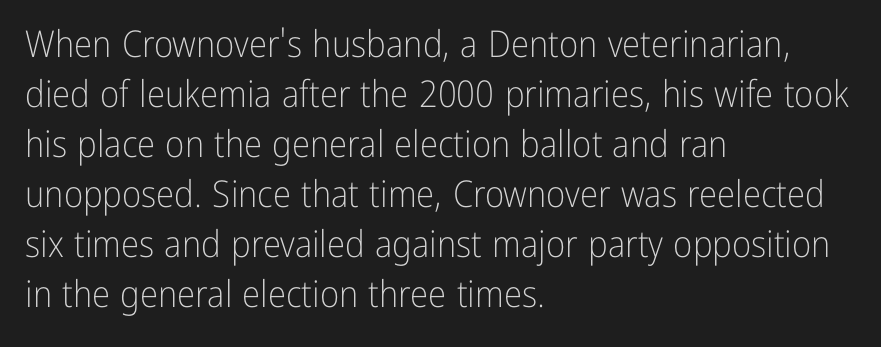
The image shows 37 px light, condensed sans-serif type, upright; set left-aligned, normal line spacing (1.35x), normal letter spacing, not underlined; low stroke contrast and a medium x-height.
